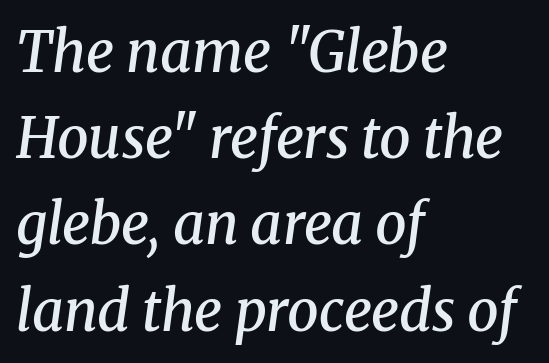
Think of a printed novel: that variable character pitch is what you see here. Nobody drew a line under any word here. Are there feet on the stems? There are — it's a serif. If you measured baseline to baseline, you'd find a middling distance. Emphasis-style slanted type is in use. Typeset ragged right — the left edge is the straight one.
